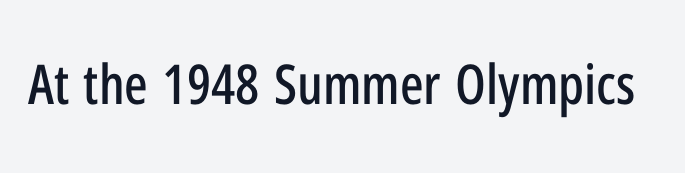
This sample uses a sans-serif face. Compared with typical body copy, the letter spacing here is the same. Spacing verdict: proportional, widths tailored to each character. When letters stand straight like this, we call the style roman or upright. Rule under the text: the space is simply empty.
